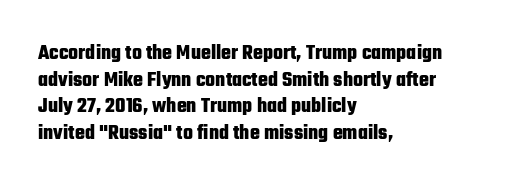
Honestly, the row spacing looks completely unremarkable. Posture: upright roman. Plenty of ink on the page — the face is bold. Typeset ragged right — the left edge is the straight one.
